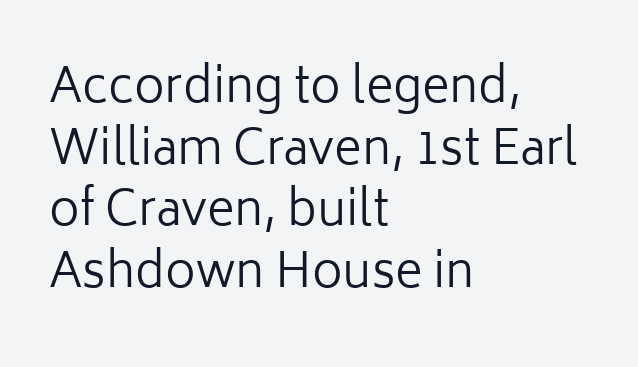
Q: Is the text bold? A: No.
Q: Is the text italic (slanted)? A: No, it is upright.
Q: Is the typeface a serif or a sans-serif typeface? A: Sans-serif.
Q: Is the text underlined? A: No.
Q: How is the paragraph aligned? A: Left-aligned.
Q: Is the spacing between letters normal or unusually wide? A: Normal.
Q: Is the spacing between lines tight, normal or loose? A: Normal.
Q: Width (condensed, normal, or wide)? A: Normal.
Q: Stroke contrast? A: Low.
Q: x-height? A: Medium.
Q: Monospaced? A: No.
